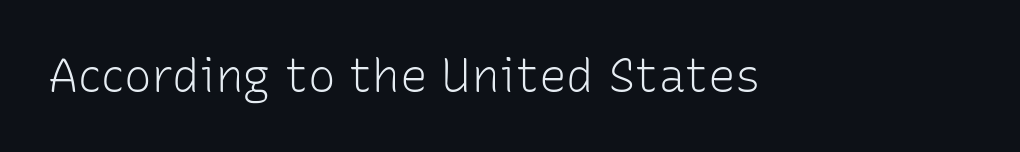
The letters advance in unequal steps, a hallmark of proportional type. Weight: regular or lighter. To sum up the face: it is a sans, with no serifs. Honestly, the letter spacing is just normal — you wouldn't notice it.
